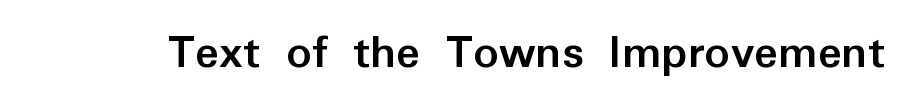
Q: Is the text bold? A: Yes.
Q: Is the text italic (slanted)? A: No, it is upright.
Q: Is the typeface a serif or a sans-serif typeface? A: Sans-serif.
Q: Is the text underlined? A: No.
Q: Is the spacing between letters normal or unusually wide? A: Normal.
Q: Width (condensed, normal, or wide)? A: Normal.
Q: Stroke contrast? A: Low.
Q: x-height? A: Medium.
Q: Monospaced? A: No.
